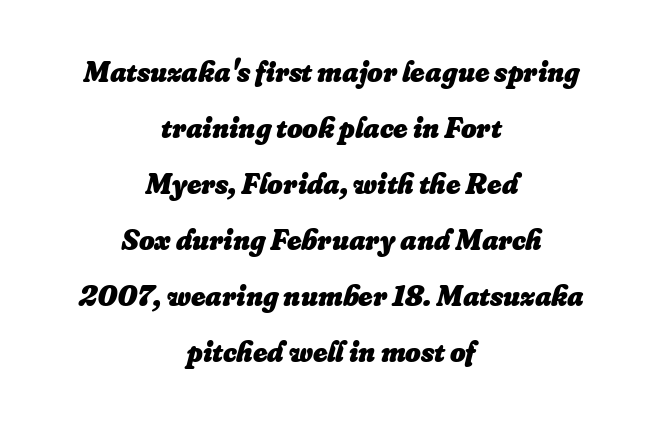
Q: Is the text bold? A: Yes.
Q: Is the text italic (slanted)? A: Yes, it leans right by about 16 degrees.
Q: Is the text underlined? A: No.
Q: How is the paragraph aligned? A: Centered.
Q: Is the spacing between letters normal or unusually wide? A: Normal.
Q: Width (condensed, normal, or wide)? A: Normal.
Q: Stroke contrast? A: Low.
Q: x-height? A: Small.
Q: Monospaced? A: No.
